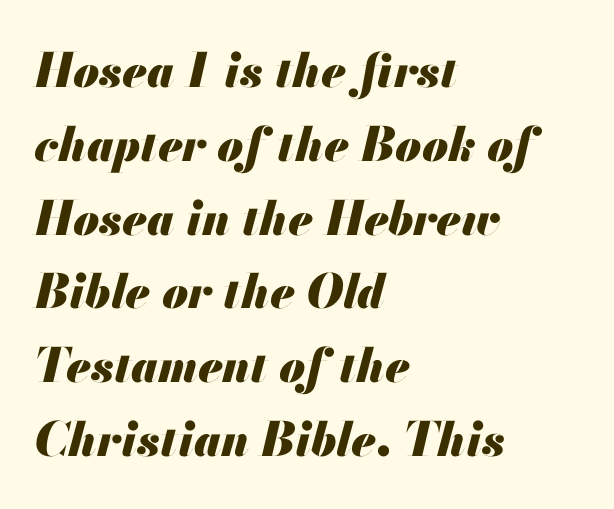
The designer left line spacing at the default. Line beginnings align vertically; line endings do not. Each glyph is drawn with heavy, bold strokes. The space beneath each line is pristine and unruled. Standard letterfit; no display-style spreading of the glyphs. The face used here is proportionally spaced, like ordinary book or web type.
